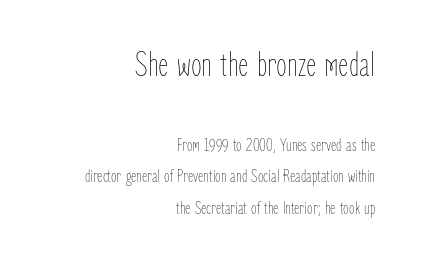
The image shows 35 px thin, condensed type, upright; set right-aligned, line spacing 1.74x, normal letter spacing, not underlined; the first (top) block is 1.94x larger; low stroke contrast and a medium x-height.
